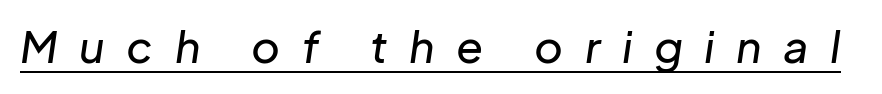
{"italic": "yes", "lean": "right", "slant_degrees": 8, "width": "normal", "stroke_contrast": "low", "x_height": "medium", "monospaced": "no", "underline": "yes", "letter_spacing": "wide", "letter_spacing_em": 0.49, "glyph_px": 44}
